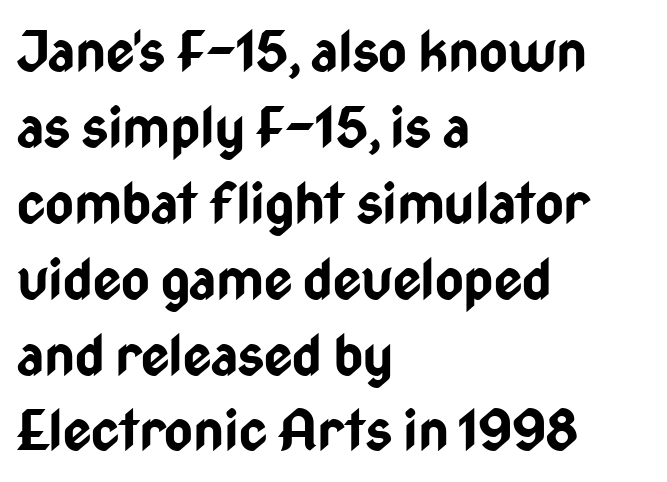
{"serif": "no", "italic": "no", "bold": "yes", "weight": "bold", "width": "condensed", "stroke_contrast": "low", "x_height": "medium", "monospaced": "no", "underline": "no", "align": "left", "line_spacing": "normal", "line_spacing_ratio": 1.38, "letter_spacing": "normal", "letter_spacing_em": 0.0, "glyph_px": 55}
